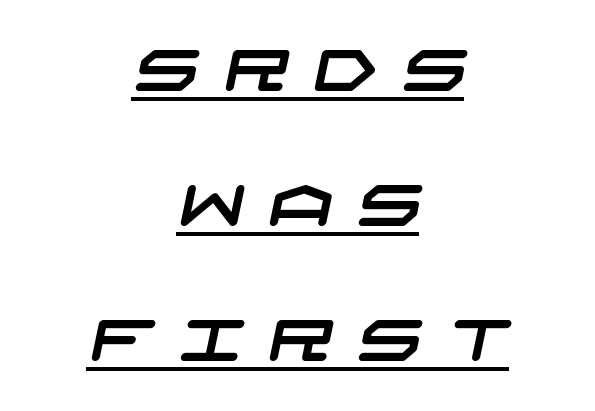
{"serif": "no", "width": "wide", "stroke_contrast": "low", "x_height": "large", "underline": "yes", "align": "center", "line_spacing": "loose", "line_spacing_ratio": 2.37, "letter_spacing": "wide", "letter_spacing_em": 0.43, "glyph_px": 57}
